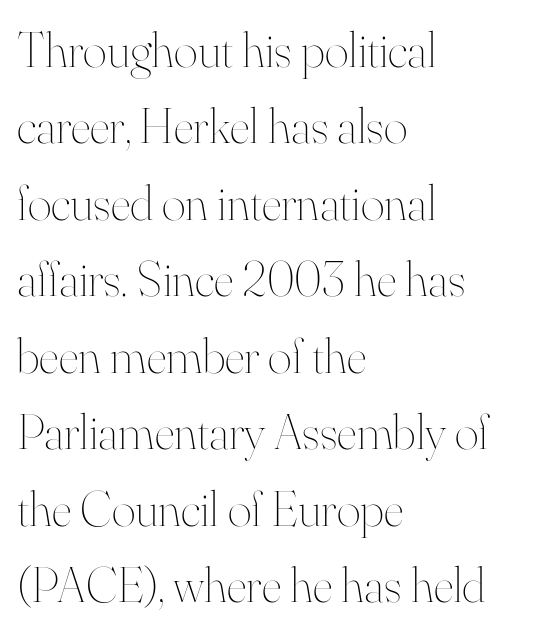
Nope, not italic — everything's standing straight. Compared with a typical body face, this is equally light or lighter still. In terms of leading, this rendering sits right in the middle. Line starts are locked; line ends wander.
